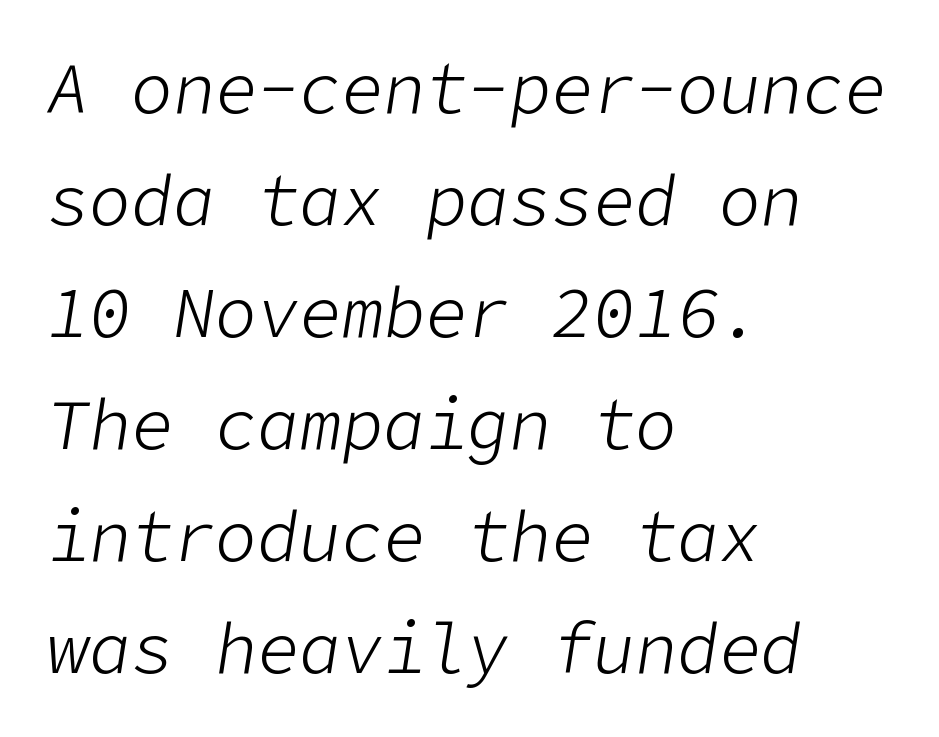
Q: Is the text bold? A: No.
Q: Is the text italic (slanted)? A: Yes, it leans right by about 9 degrees.
Q: Is the text underlined? A: No.
Q: How is the paragraph aligned? A: Left-aligned.
Q: Is the spacing between letters normal or unusually wide? A: Normal.
Q: Is the spacing between lines tight, normal or loose? A: Normal.
Q: Width (condensed, normal, or wide)? A: Normal.
Q: Stroke contrast? A: Low.
Q: x-height? A: Medium.
